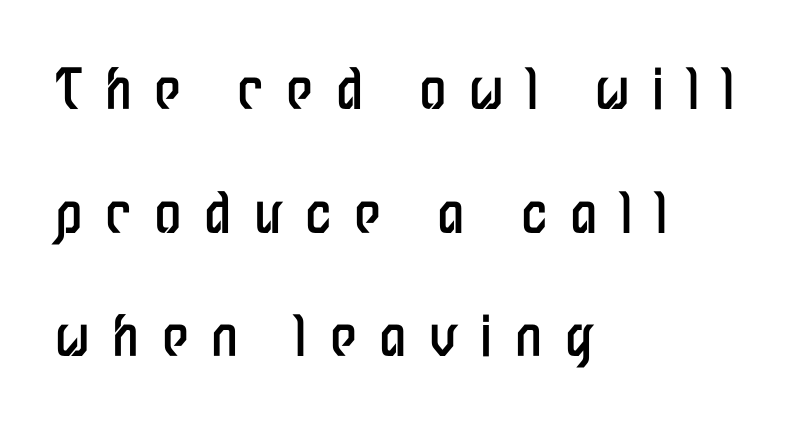
Here the designer chose a conventional face with non-uniform glyph widths. Students, note that the glyphs here are deliberately spaced far apart. No word sits above an underline. The letters carry no serifs — their stems end cleanly without finishing strokes. Is this a heavy cut? Hardly; it is regular or lighter.
